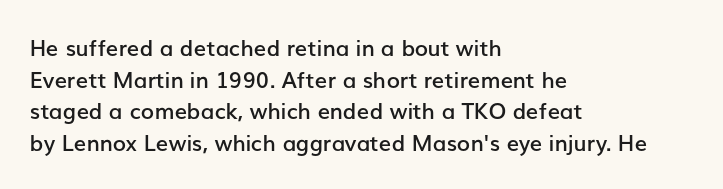
Q: Is the text bold? A: Semi-bold.
Q: Is the text italic (slanted)? A: No, it is upright.
Q: Is the text underlined? A: No.
Q: How is the paragraph aligned? A: Left-aligned.
Q: Is the spacing between letters normal or unusually wide? A: Normal.
Q: Is the spacing between lines tight, normal or loose? A: Normal.
